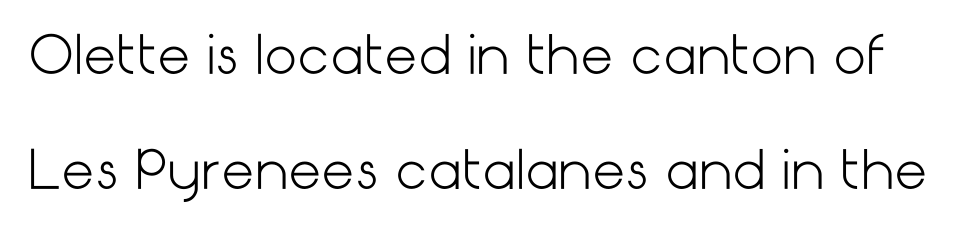
Q: Is the text bold? A: No.
Q: Is the text italic (slanted)? A: No, it is upright.
Q: Is the typeface a serif or a sans-serif typeface? A: Sans-serif.
Q: Is the text underlined? A: No.
Q: Is the spacing between letters normal or unusually wide? A: Normal.
Q: Is the spacing between lines tight, normal or loose? A: Loose.
Q: Width (condensed, normal, or wide)? A: Normal.
Q: Stroke contrast? A: Low.
Q: x-height? A: Medium.
